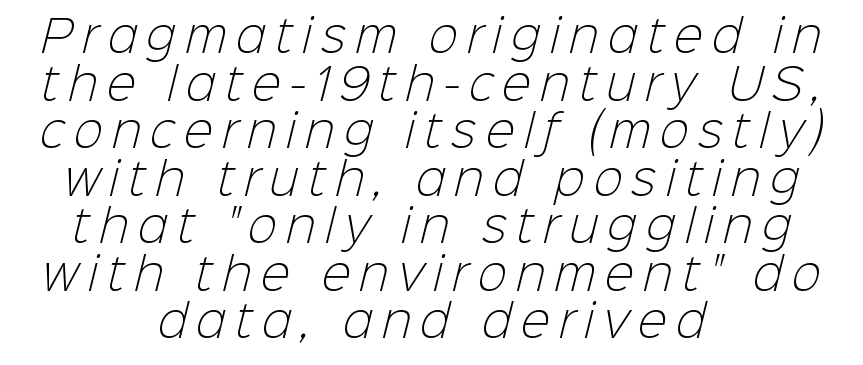
{"serif": "no", "bold": "no", "weight": "light", "width": "normal", "stroke_contrast": "low", "x_height": "medium", "monospaced": "no", "underline": "no", "align": "center", "line_spacing": "tight", "line_spacing_ratio": 1.08, "letter_spacing": "wide", "letter_spacing_em": 0.21, "glyph_px": 44}
